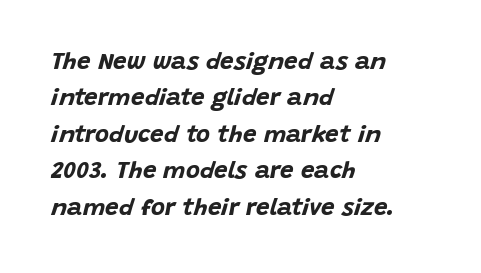
Q: Is the text bold? A: Yes.
Q: Is the text italic (slanted)? A: Yes, it leans right by about 15 degrees.
Q: Is the text underlined? A: No.
Q: How is the paragraph aligned? A: Left-aligned.
Q: Is the spacing between letters normal or unusually wide? A: Normal.
Q: Is the spacing between lines tight, normal or loose? A: Normal.
